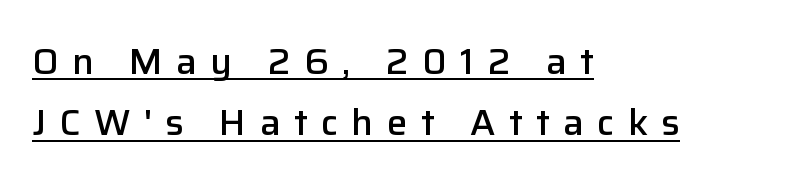
{"serif": "no", "italic": "no", "bold": "semi", "weight": "semibold", "width": "normal", "stroke_contrast": "low", "x_height": "medium", "monospaced": "no", "underline": "yes", "align": "left", "line_spacing": "normal", "line_spacing_ratio": 1.66, "letter_spacing": "wide", "letter_spacing_em": 0.36, "glyph_px": 37}
